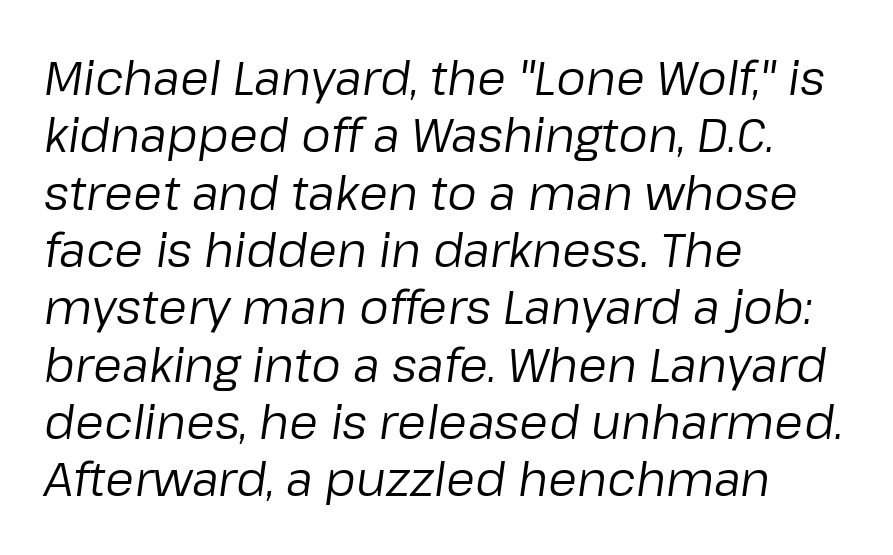
{"italic": "yes", "lean": "right", "slant_degrees": 8, "bold": "no", "weight": "regular", "width": "normal", "stroke_contrast": "low", "x_height": "medium", "monospaced": "no", "underline": "no", "align": "left", "line_spacing_ratio": 1.22, "letter_spacing": "normal", "letter_spacing_em": 0.0, "glyph_px": 47}
